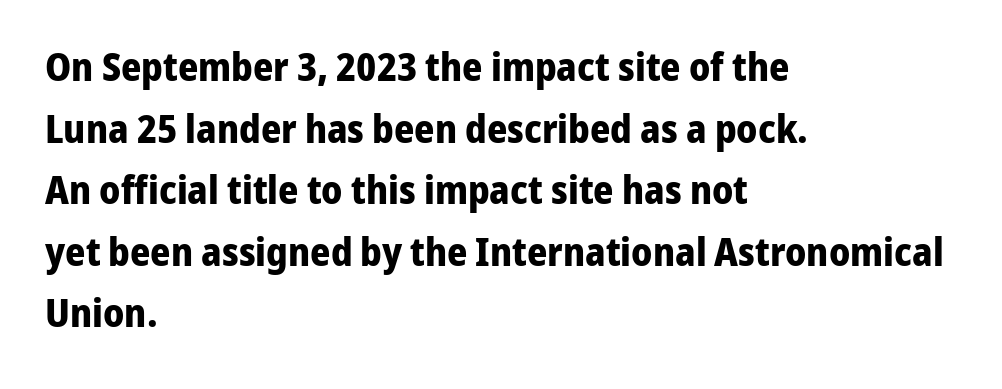
In terms of letterspacing, this is plain default setting. These lines are composed in type without serifs. Normally led — the rows are evenly, conventionally spaced. The face used here has the dense, thick strokes of a bold.
